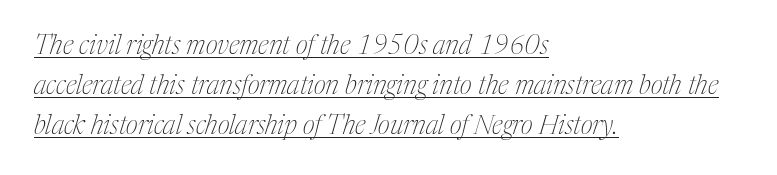
A quiet, ordinary-to-light weight characterises the typeface. The vertical gap from one line to the next is medium. The lines are quadded left. Every character sits at an angle, as italics do.
